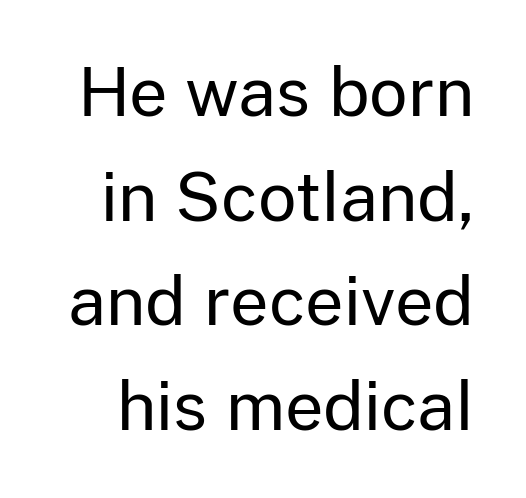
The image shows 67 px regular-weight sans-serif type, upright; set normal line spacing (1.56x), normal letter spacing, not underlined; low stroke contrast and a medium x-height.
